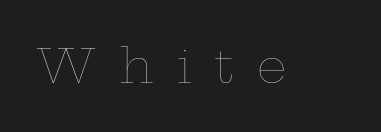
Q: Is the text bold? A: No.
Q: Is the text italic (slanted)? A: No, it is upright.
Q: Is the text underlined? A: No.
Q: Is the spacing between letters normal or unusually wide? A: Unusually wide.
Q: Width (condensed, normal, or wide)? A: Wide.
Q: Stroke contrast? A: Low.
Q: x-height? A: Medium.
Q: Monospaced? A: No.
